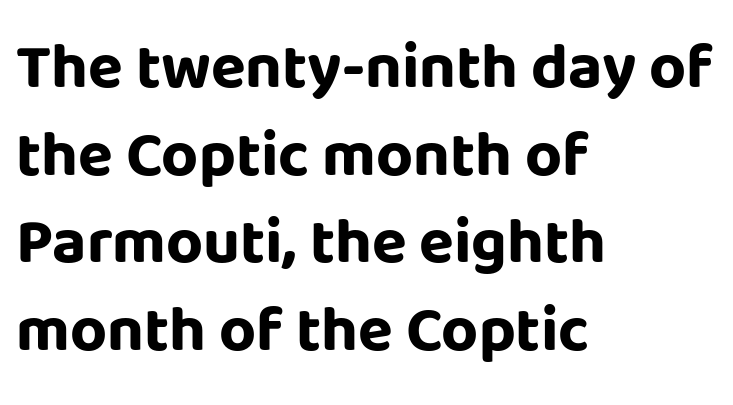
The letters advance in unequal steps, a hallmark of proportional type. In terms of letterform style, serifs are entirely absent. The passage is arranged the way most books set body copy — flush left. Characters follow at the spacing the type designer built in.
